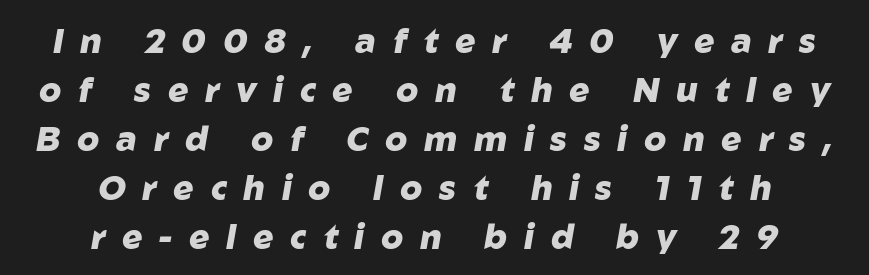
The image shows 34 px heavy type, italic (leaning right); set centered, normal line spacing (1.44x), unusually wide letter spacing (+0.49 em), not underlined; low stroke contrast and a medium x-height.
